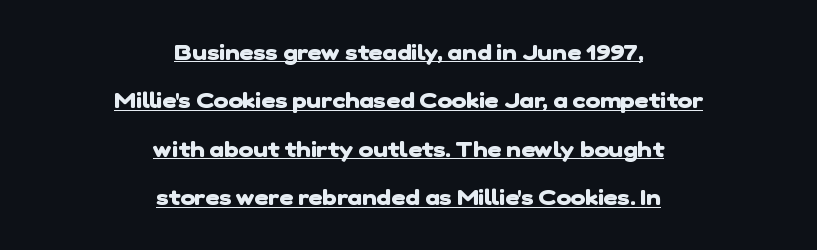
The image shows 22 px bold type; set centered, loose line spacing (2.2x), normal letter spacing, underlined.
